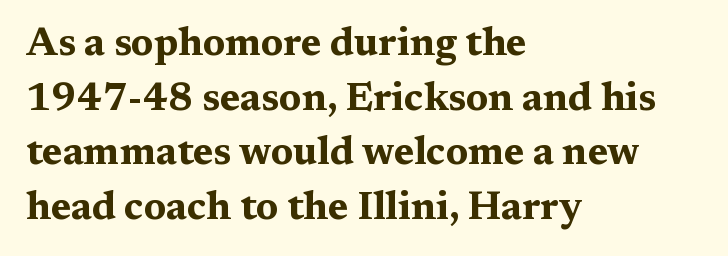
Q: Is the text bold? A: Yes.
Q: Is the text italic (slanted)? A: No, it is upright.
Q: Is the typeface a serif or a sans-serif typeface? A: Serif.
Q: Is the text underlined? A: No.
Q: How is the paragraph aligned? A: Left-aligned.
Q: Is the spacing between letters normal or unusually wide? A: Normal.
Q: Is the spacing between lines tight, normal or loose? A: Normal.
Q: Width (condensed, normal, or wide)? A: Wide.
Q: Stroke contrast? A: Medium.
Q: x-height? A: Medium.
Q: Monospaced? A: No.
